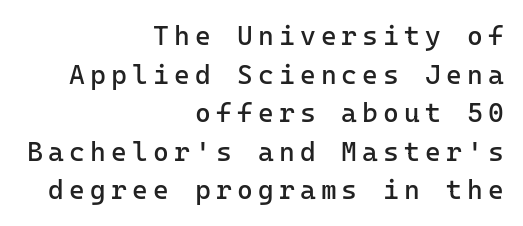
{"italic": "no", "bold": "no", "underline": "no", "align": "right", "line_spacing": "normal", "line_spacing_ratio": 1.43, "glyph_px": 27}
